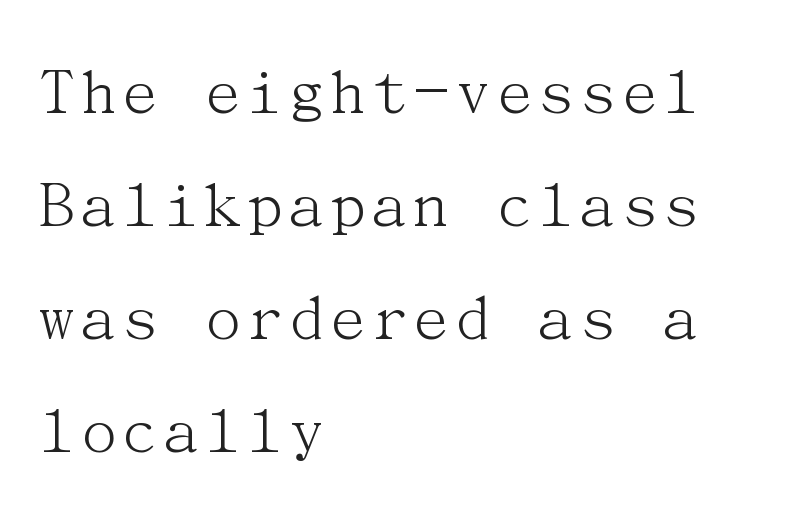
{"serif": "yes", "italic": "no", "bold": "no", "weight": "light", "width": "normal", "stroke_contrast": "medium", "x_height": "medium", "underline": "no", "align": "left", "line_spacing": "normal", "line_spacing_ratio": 1.59, "letter_spacing": "normal", "letter_spacing_em": 0.0, "glyph_px": 71}
